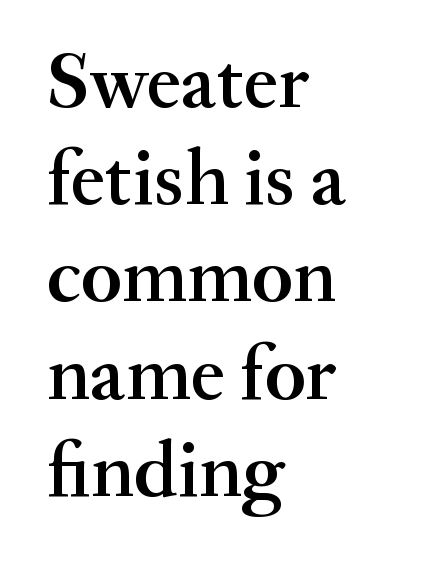
{"serif": "yes", "italic": "no", "bold": "semi", "weight": "semibold", "width": "normal", "stroke_contrast": "medium", "x_height": "small", "monospaced": "no", "underline": "no", "align": "left", "line_spacing_ratio": 1.23, "letter_spacing": "normal", "letter_spacing_em": 0.0, "glyph_px": 79}
